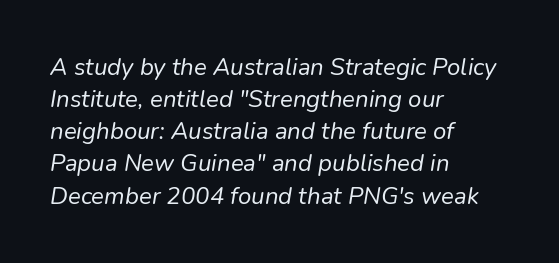
Q: Is the text bold? A: No.
Q: Is the text italic (slanted)? A: Yes, it leans right by about 9 degrees.
Q: Is the text underlined? A: No.
Q: How is the paragraph aligned? A: Left-aligned.
Q: Is the spacing between letters normal or unusually wide? A: Normal.
Q: Is the spacing between lines tight, normal or loose? A: Normal.
